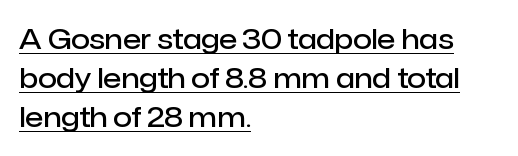
{"italic": "no", "bold": "semi", "underline": "yes", "align": "left", "line_spacing": "normal", "line_spacing_ratio": 1.45, "letter_spacing": "normal", "letter_spacing_em": 0.0, "glyph_px": 27}
